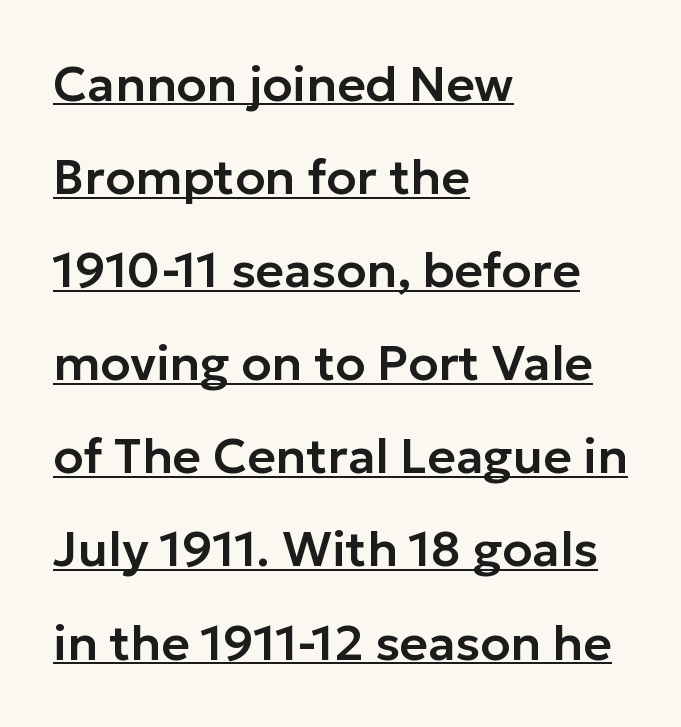
The image shows 49 px sans-serif type, upright; set left-aligned, loose line spacing (1.9x), normal letter spacing, underlined; low stroke contrast and a medium x-height.
